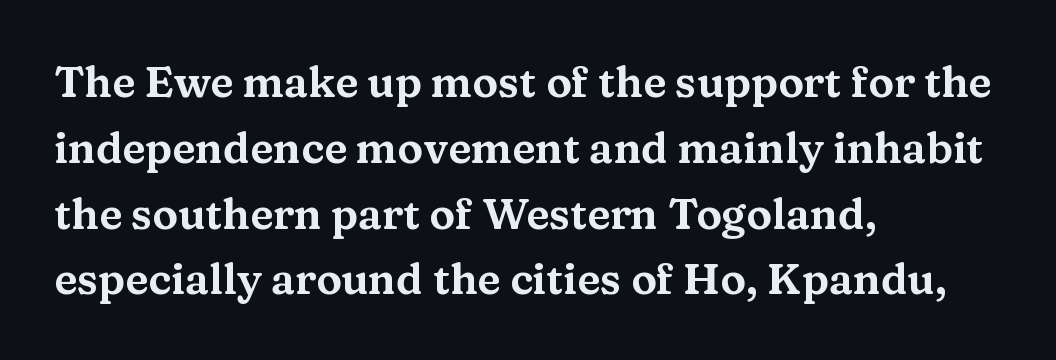
{"serif": "yes", "italic": "no", "width": "wide", "stroke_contrast": "medium", "x_height": "medium", "monospaced": "no", "underline": "no", "align": "left", "line_spacing": "normal", "line_spacing_ratio": 1.53, "letter_spacing": "normal", "letter_spacing_em": 0.0, "glyph_px": 43}
